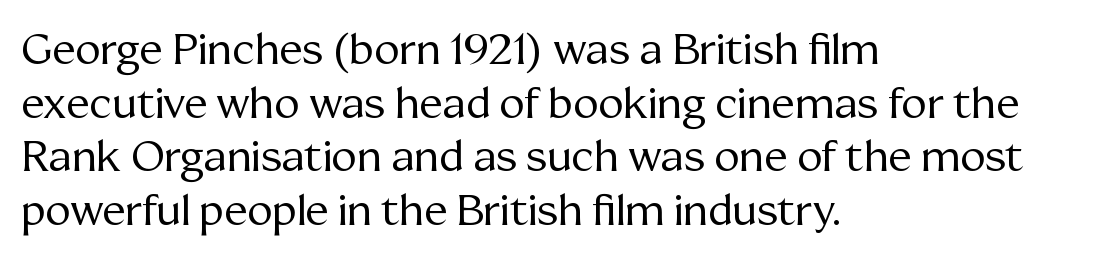
{"serif": "yes", "italic": "no", "bold": "no", "weight": "regular", "width": "normal", "stroke_contrast": "medium", "x_height": "medium", "monospaced": "no", "underline": "no", "align": "left", "line_spacing": "normal", "line_spacing_ratio": 1.25, "letter_spacing": "normal", "letter_spacing_em": 0.0, "glyph_px": 43}
